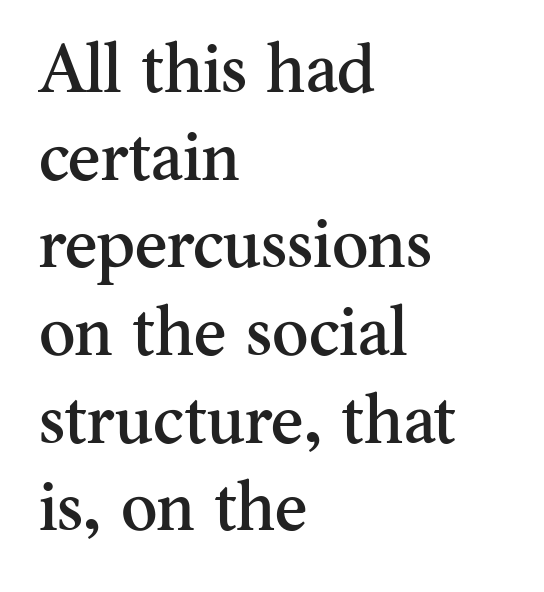
{"serif": "yes", "italic": "no", "width": "normal", "stroke_contrast": "medium", "x_height": "small", "monospaced": "no", "underline": "no", "align": "left", "line_spacing": "normal", "line_spacing_ratio": 1.27, "letter_spacing": "normal", "letter_spacing_em": 0.0, "glyph_px": 69}
